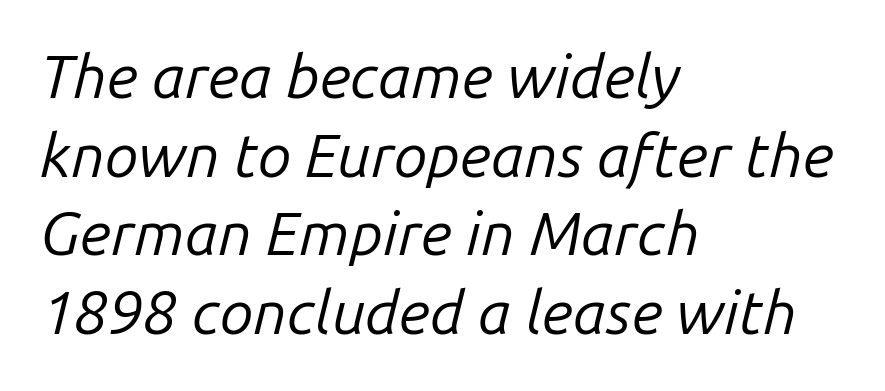
The image shows 61 px regular-weight type, italic (leaning right); set left-aligned, normal line spacing (1.29x), normal letter spacing, not underlined; low stroke contrast and a medium x-height.
